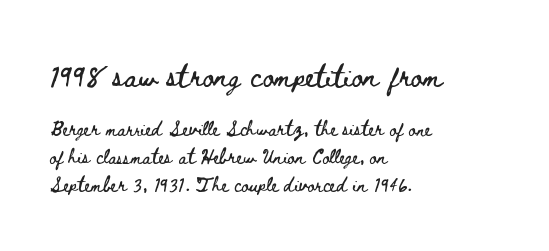
Q: Is the text underlined? A: No.
Q: How is the paragraph aligned? A: Left-aligned.
Q: Is the spacing between letters normal or unusually wide? A: Normal.
Q: Is the spacing between lines tight, normal or loose? A: Loose.
Q: Which block of text is set in a larger size, the first (top) or the second (bottom)? A: The first (top) one.
